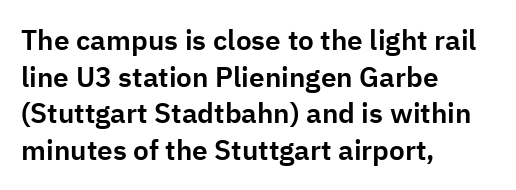
{"serif": "no", "italic": "no", "width": "normal", "stroke_contrast": "low", "x_height": "medium", "monospaced": "no", "underline": "no", "align": "left", "line_spacing": "normal", "line_spacing_ratio": 1.31, "letter_spacing": "normal", "letter_spacing_em": 0.0, "glyph_px": 28}
